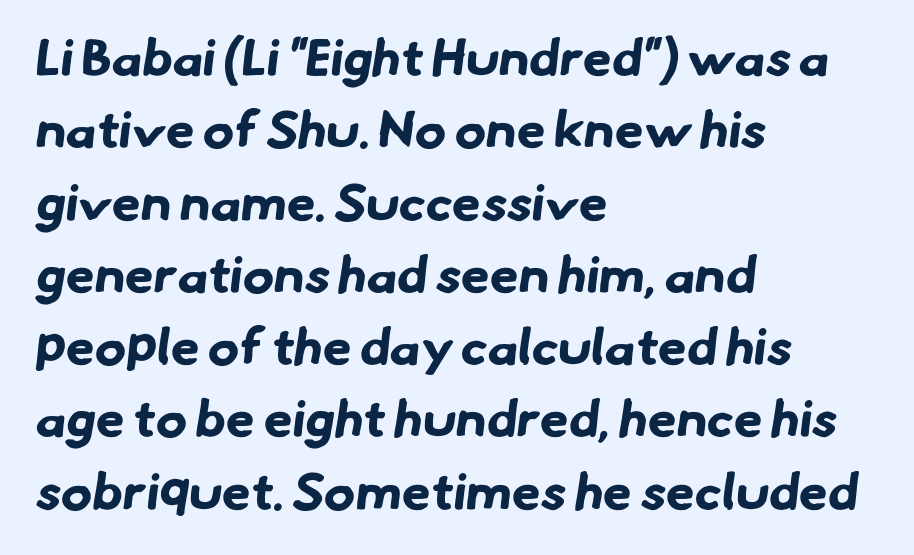
Q: Is the text bold? A: Yes.
Q: Is the typeface a serif or a sans-serif typeface? A: Sans-serif.
Q: Is the text underlined? A: No.
Q: How is the paragraph aligned? A: Left-aligned.
Q: Is the spacing between letters normal or unusually wide? A: Normal.
Q: Is the spacing between lines tight, normal or loose? A: Normal.
Q: Width (condensed, normal, or wide)? A: Normal.
Q: Stroke contrast? A: Low.
Q: x-height? A: Small.
Q: Monospaced? A: No.
